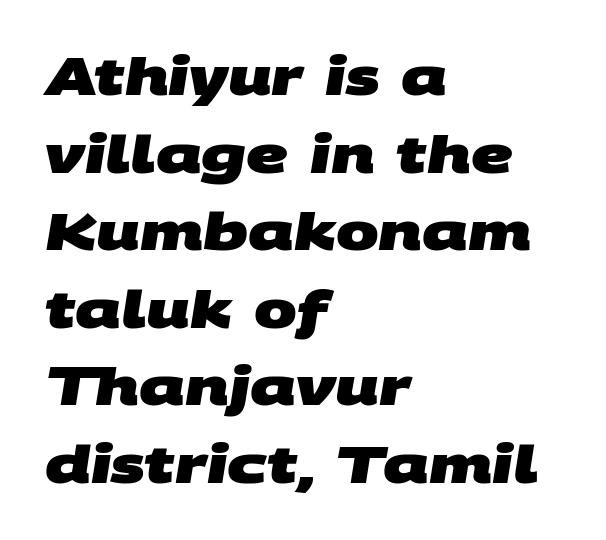
The rendering anchors every line to the left-hand side. Words float on clear page, feet unadorned. How are the letters spaced? Ordinarily, with no added tracking. A full-strength bold gives these letters their thick strokes.
